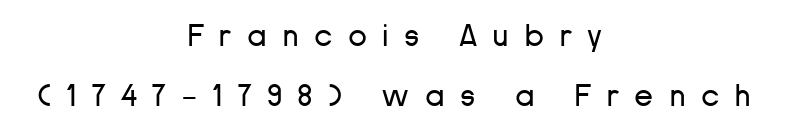
Are there feet on the stems? There aren't — it's a sans. Summary of vertical rhythm: relaxed, with wide interline spacing. The passage shown is typed in a proportional face where columns would drift. The face used here is rendered with a markedly widened letterfit.
